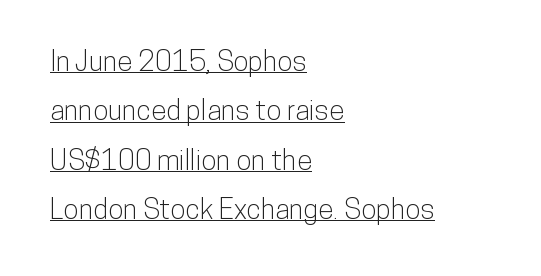
{"serif": "no", "italic": "no", "width": "condensed", "stroke_contrast": "low", "x_height": "medium", "monospaced": "no", "underline": "yes", "align": "left", "line_spacing_ratio": 1.76, "letter_spacing": "normal", "letter_spacing_em": 0.0, "glyph_px": 28}
